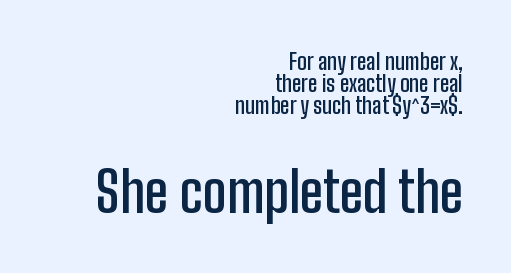
No word sits above an underline. The letterforms sit shoulder to shoulder at normal distance. Type style note: lacks serifs. Look at the stroke-to-counter ratio: somewhat heavy, a semibold. This sample is right-justified, so line beginnings fall wherever the words allow. Character widths vary here, with narrow letters taking less room than wide ones.
